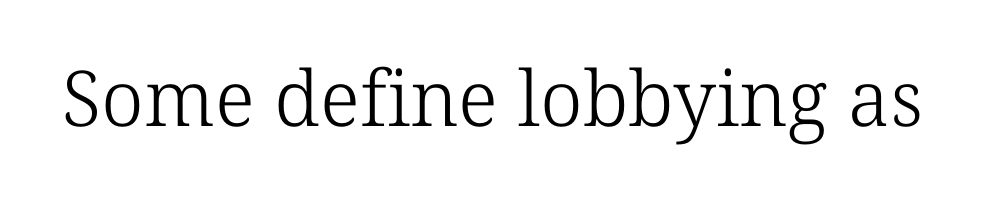
{"serif": "yes", "bold": "no", "weight": "light", "width": "normal", "stroke_contrast": "low", "x_height": "medium", "monospaced": "no", "underline": "no", "letter_spacing": "normal", "letter_spacing_em": 0.0, "glyph_px": 77}
